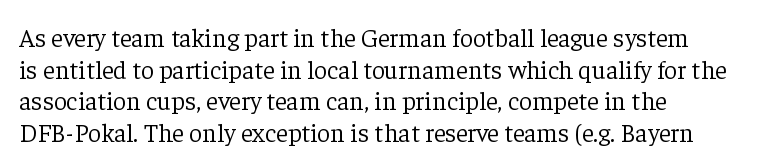
Nope, not italic — everything's standing straight. The font is comparable to plain body text, perhaps lighter. Inter-character spacing is left at the font's built-in metrics. The zone under the glyphs is completely vacant. These lines are set flush left with a ragged right edge.
